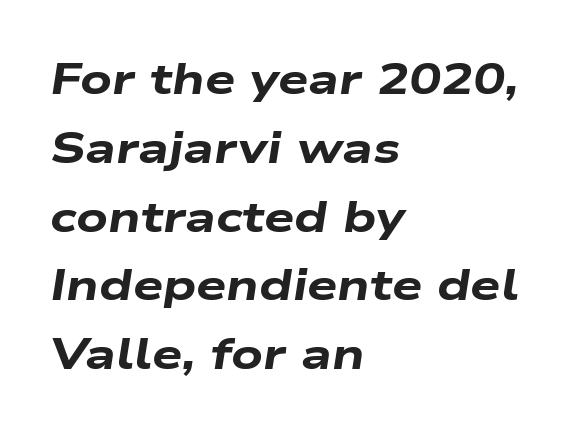
Heavy-handed strokes throughout: this text is bold. The setting favours the left margin, as ordinary paragraphs usually do. Default kerning and tracking; the words read as compact shapes. Do the characters align in a grid? No, the font is proportional. The glyphs look as if they've been sheared to an angle. Check under the words: just untouched page.
